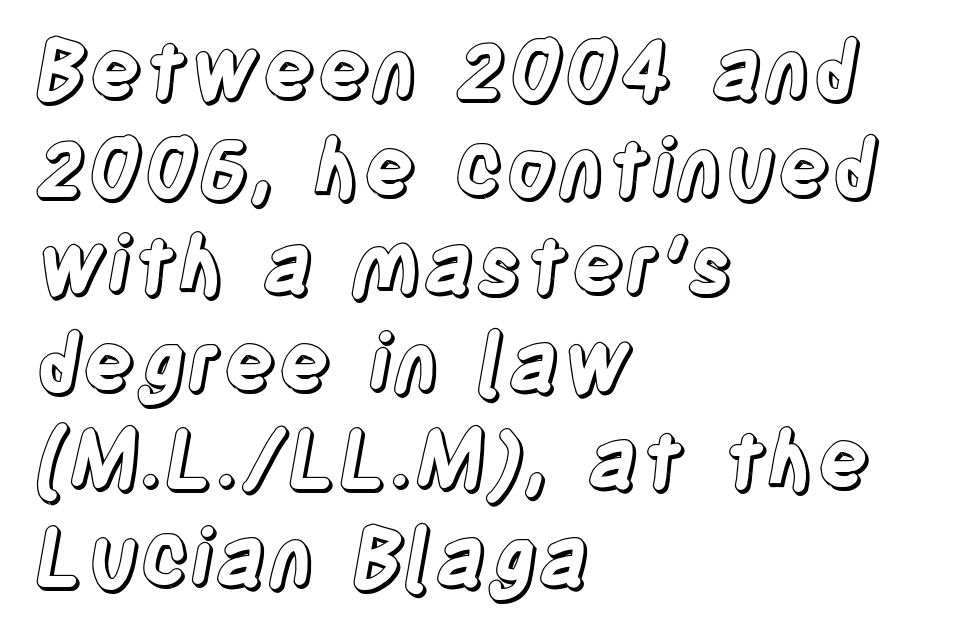
{"width": "condensed", "x_height": "large", "monospaced": "no", "underline": "no", "align": "left", "line_spacing_ratio": 1.22, "letter_spacing": "normal", "letter_spacing_em": 0.0, "glyph_px": 80}
